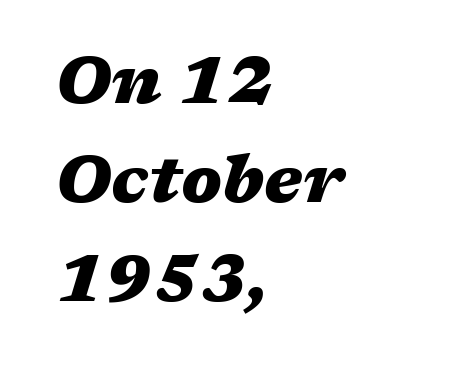
Glance below the letters and you will spot only blank space. Line beginnings align vertically; line endings do not. The rows are spaced the way most documents space them. The lettering tilts uniformly, giving the passage an italic look.
